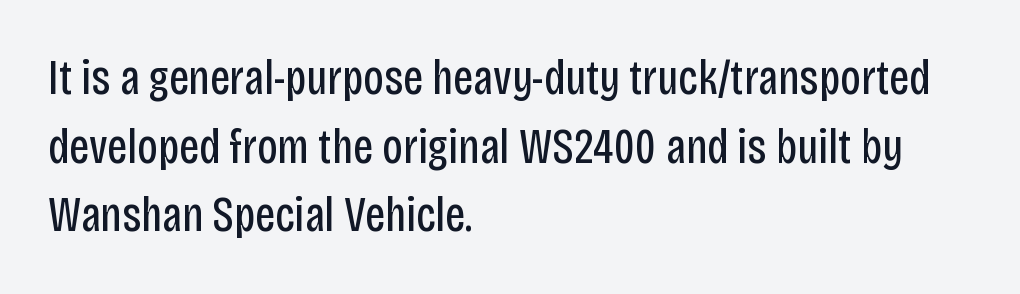
The image shows 49 px regular-weight, condensed sans-serif type, upright; set left-aligned, normal line spacing (1.4x), normal letter spacing, not underlined; low stroke contrast and a large x-height.
